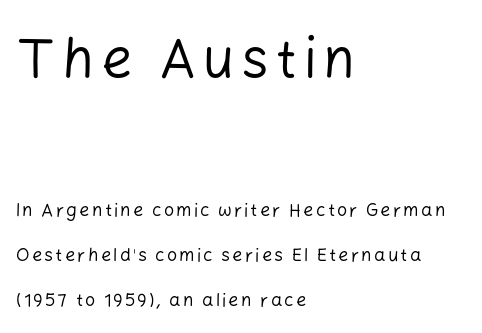
The image shows 55 px regular-weight sans-serif type, upright; set left-aligned, loose line spacing (2.48x), not underlined; the first (top) block is 3.06x larger; low stroke contrast and a medium x-height.
